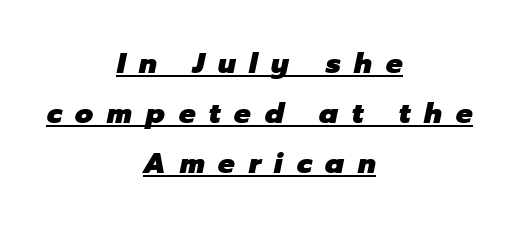
Q: Is the text bold? A: Yes.
Q: Is the text italic (slanted)? A: Yes, it leans right by about 12 degrees.
Q: Is the text underlined? A: Yes.
Q: How is the paragraph aligned? A: Centered.
Q: Is the spacing between letters normal or unusually wide? A: Unusually wide.
Q: Width (condensed, normal, or wide)? A: Normal.
Q: Stroke contrast? A: Low.
Q: x-height? A: Medium.
Q: Monospaced? A: No.
